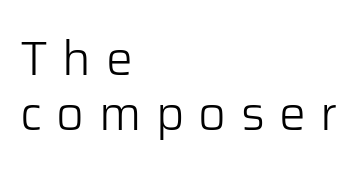
{"serif": "no", "italic": "no", "bold": "no", "weight": "light", "width": "normal", "stroke_contrast": "low", "x_height": "medium", "monospaced": "no", "underline": "no", "align": "left", "line_spacing": "tight", "line_spacing_ratio": 1.15, "letter_spacing": "wide", "letter_spacing_em": 0.3, "glyph_px": 48}
